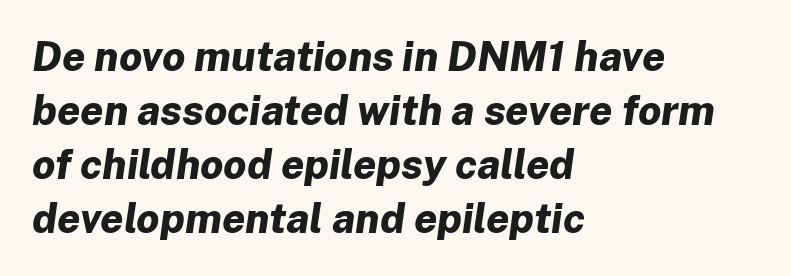
Normally led — the rows are evenly, conventionally spaced. Any mark beneath the type? The region is blank. Compared with a centered layout, this one pins lines to the left instead. The lettering tilts uniformly, giving the passage an italic look.
